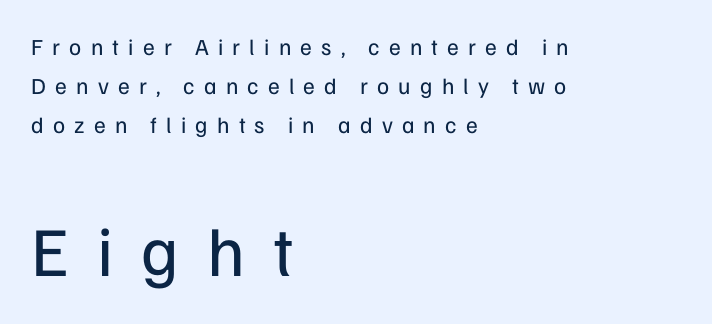
The image shows 70 px regular-weight sans-serif type, upright; set left-aligned, normal line spacing (1.7x), unusually wide letter spacing (+0.4 em), not underlined; the second (bottom) block is 3.04x larger; low stroke contrast and a medium x-height.
